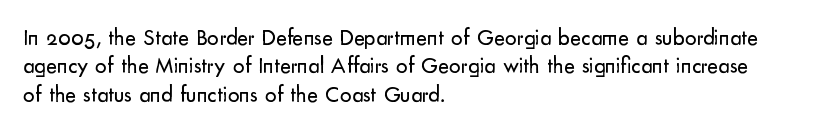
Nobody touched the tracking dial on this one. Visually the block forms a straight wall on the left and a jagged coastline on the right. Posture: upright roman. Beneath every word, the page is bare.
